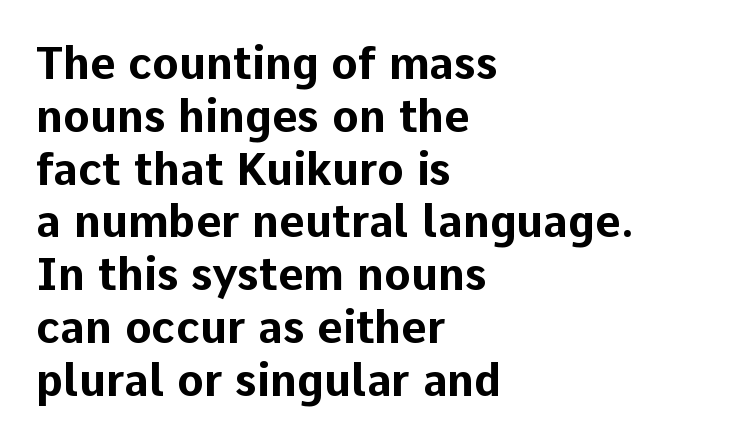
Proportional: the letters do not fall into vertical columns. These lines were composed using upright roman letters. The setting favours the left margin, as ordinary paragraphs usually do. Weight check: bold — yes, fully. Honestly, the letter spacing is just normal — you wouldn't notice it.
